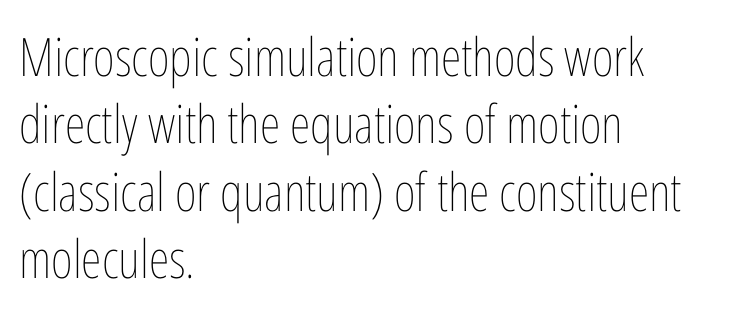
{"italic": "no", "bold": "no", "weight": "thin", "width": "condensed", "stroke_contrast": "low", "x_height": "medium", "monospaced": "no", "underline": "no", "align": "left", "line_spacing": "normal", "line_spacing_ratio": 1.27, "letter_spacing": "normal", "letter_spacing_em": 0.0, "glyph_px": 53}
